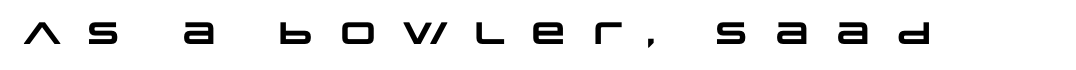
{"serif": "no", "bold": "yes", "weight": "heavy", "width": "wide", "stroke_contrast": "low", "x_height": "large", "monospaced": "no", "underline": "no", "letter_spacing": "wide", "letter_spacing_em": 0.5, "glyph_px": 31}
